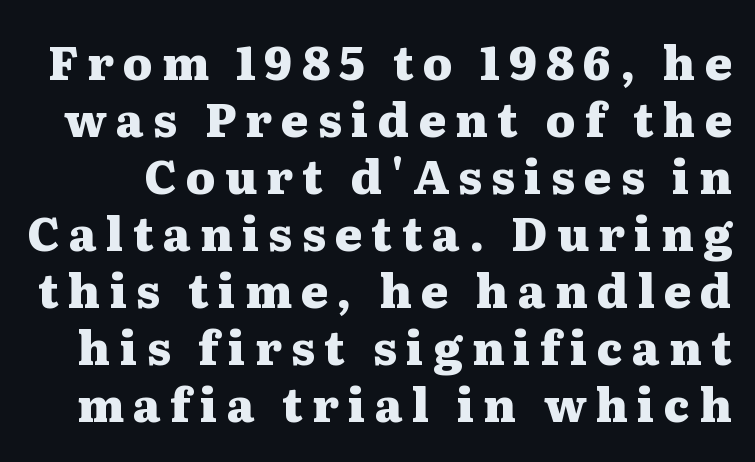
The image shows 46 px heavy, wide serif type, upright; set line spacing 1.24x, unusually wide letter spacing (+0.2 em), not underlined; medium stroke contrast and a medium x-height.
